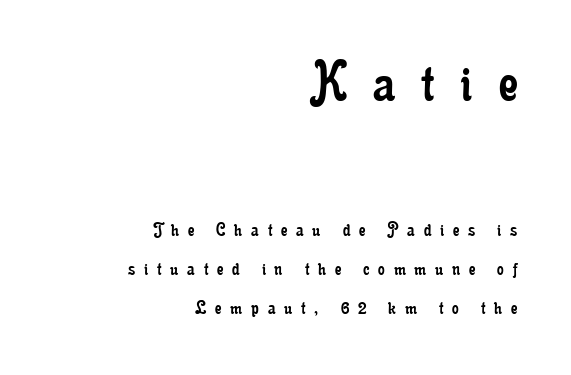
Does the type have serifs? Yes, each stem ends in a small foot. Is the lower block the larger one? No — the upper block carries the bigger type. Between one letter and the next there's a generous, obvious gap. The space beneath each line is pristine and unruled. On a weight scale, this lands at 450 or below. Where is the straight margin? On the right.
